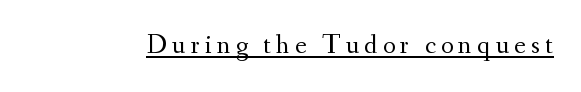
The image shows 27 px text type, upright; set underlined.
